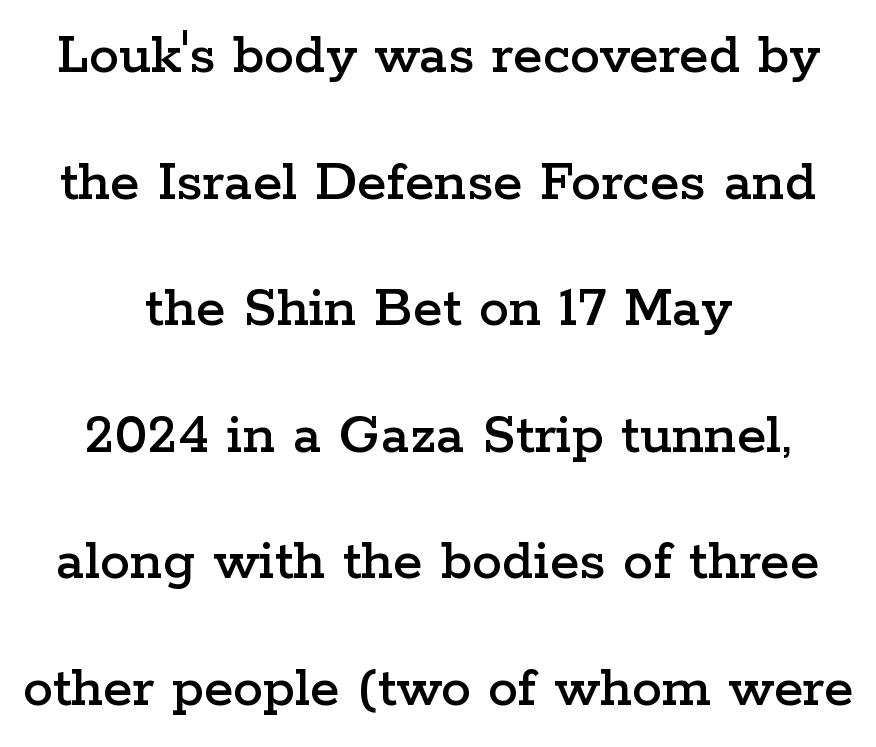
Q: Is the text italic (slanted)? A: No, it is upright.
Q: Is the typeface a serif or a sans-serif typeface? A: Serif.
Q: Is the text underlined? A: No.
Q: How is the paragraph aligned? A: Centered.
Q: Is the spacing between letters normal or unusually wide? A: Normal.
Q: Is the spacing between lines tight, normal or loose? A: Loose.
Q: Width (condensed, normal, or wide)? A: Wide.
Q: Stroke contrast? A: Low.
Q: x-height? A: Medium.
Q: Monospaced? A: No.
